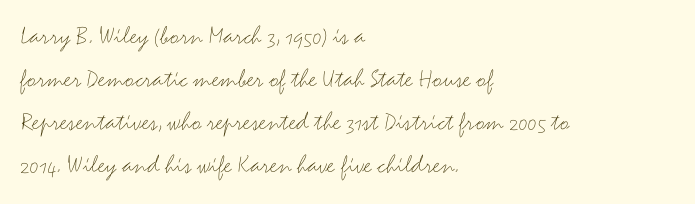
The image shows 27 px text type; set left-aligned, normal line spacing (1.59x), normal letter spacing, not underlined.
